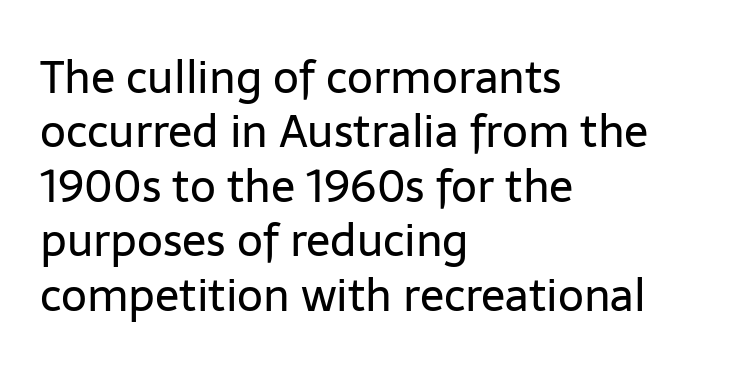
Q: Is the text bold? A: No.
Q: Is the text italic (slanted)? A: No, it is upright.
Q: Is the typeface a serif or a sans-serif typeface? A: Sans-serif.
Q: Is the text underlined? A: No.
Q: How is the paragraph aligned? A: Left-aligned.
Q: Is the spacing between letters normal or unusually wide? A: Normal.
Q: Width (condensed, normal, or wide)? A: Normal.
Q: Stroke contrast? A: Low.
Q: x-height? A: Medium.
Q: Monospaced? A: No.
